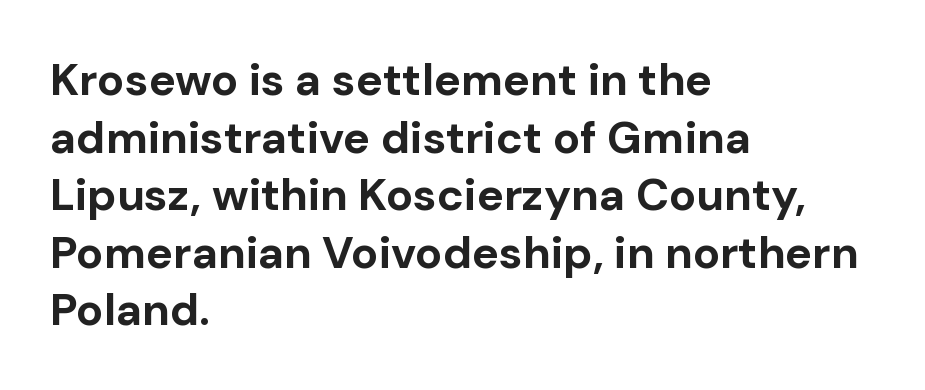
Line spacing here is normal. The glyphs are unaccompanied by any horizontal stroke below them. Is the letter spacing exaggerated? No — it looks like the ordinary default. The compositor pushed each line to the left boundary.
